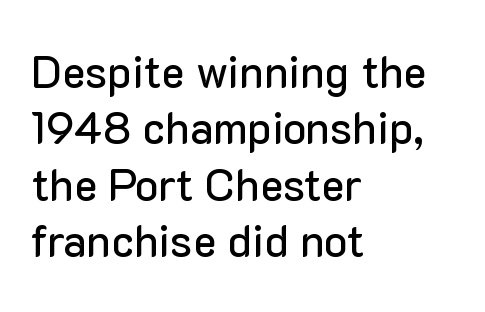
Q: Is the text italic (slanted)? A: No, it is upright.
Q: Is the typeface a serif or a sans-serif typeface? A: Sans-serif.
Q: Is the text underlined? A: No.
Q: How is the paragraph aligned? A: Left-aligned.
Q: Is the spacing between letters normal or unusually wide? A: Normal.
Q: Is the spacing between lines tight, normal or loose? A: Normal.
Q: Width (condensed, normal, or wide)? A: Normal.
Q: Stroke contrast? A: Low.
Q: x-height? A: Medium.
Q: Monospaced? A: No.
